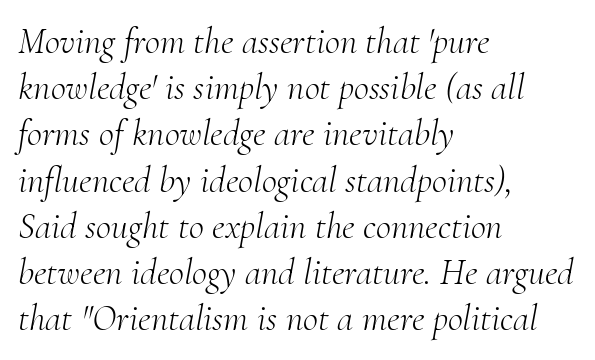
These lines are rendered in a variable-pitch font. Reading down the column, the eye jumps a familiar distance to each next line. Standard letterfit; no display-style spreading of the glyphs. What kind of face is this? One with serifs. This is oblique type, the kind used for emphasis or titles.
